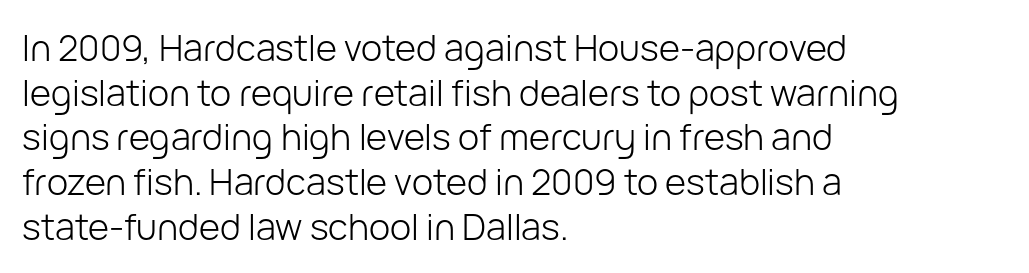
Q: Is the text bold? A: No.
Q: Is the text italic (slanted)? A: No, it is upright.
Q: Is the typeface a serif or a sans-serif typeface? A: Sans-serif.
Q: Is the text underlined? A: No.
Q: How is the paragraph aligned? A: Left-aligned.
Q: Is the spacing between letters normal or unusually wide? A: Normal.
Q: Width (condensed, normal, or wide)? A: Normal.
Q: Stroke contrast? A: Low.
Q: x-height? A: Medium.
Q: Monospaced? A: No.
